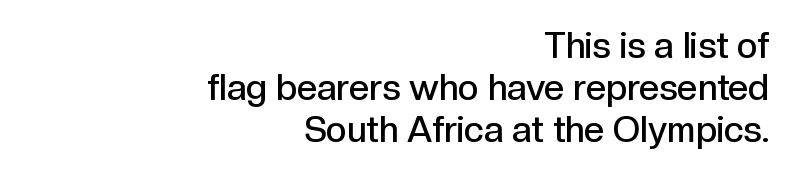
{"serif": "no", "italic": "no", "bold": "semi", "weight": "semibold", "width": "normal", "x_height": "medium", "monospaced": "no", "underline": "no", "align": "right", "line_spacing_ratio": 1.16, "letter_spacing": "normal", "letter_spacing_em": 0.0, "glyph_px": 36}
